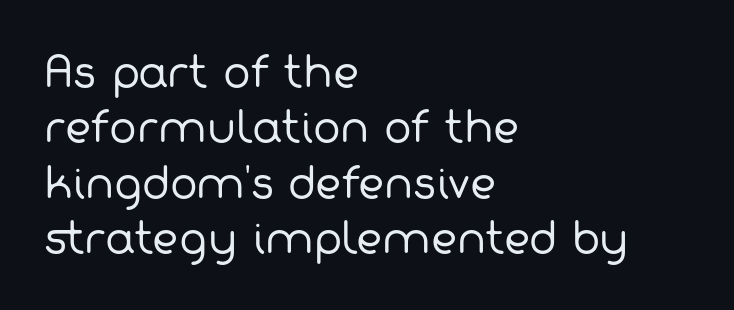
The rendering uses natural spacing where letterforms have individual widths. The designer left line spacing at the default. Line beginnings align vertically; line endings do not. Letters rest on an invisible, unmarked baseline.
